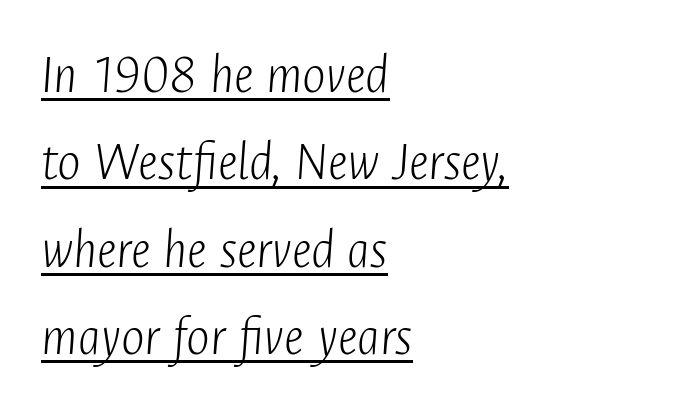
{"italic": "yes", "lean": "right", "slant_degrees": 4, "bold": "no", "weight": "light", "width": "condensed", "stroke_contrast": "low", "x_height": "medium", "monospaced": "no", "underline": "yes", "align": "left", "line_spacing": "normal", "line_spacing_ratio": 1.56, "letter_spacing": "normal", "letter_spacing_em": 0.0, "glyph_px": 56}
